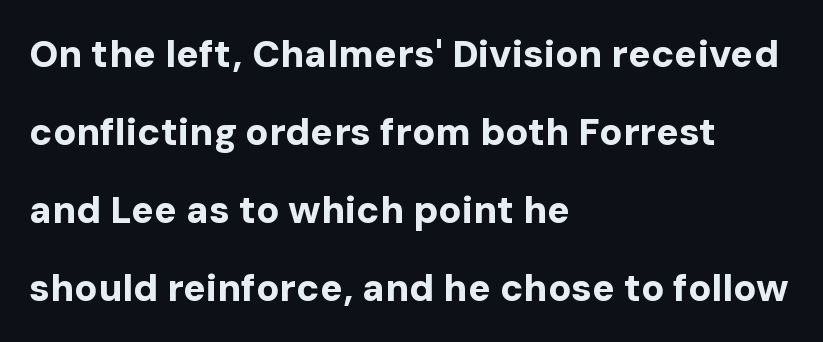
The image shows 38 px bold sans-serif type, upright; set left-aligned, loose line spacing (2.05x), normal letter spacing, not underlined; low stroke contrast and a medium x-height.
